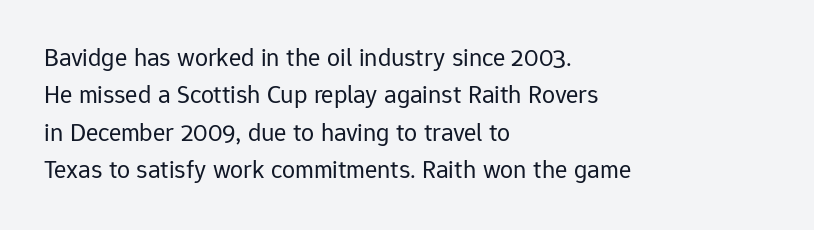
The image shows 26 px text type, upright; set left-aligned, normal line spacing (1.44x), normal letter spacing, not underlined.
